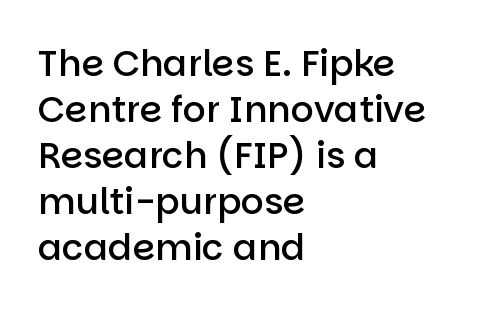
Every row of glyphs begins at an identical x-position on the left. This sample uses an upright cut, with every glyph sitting square on the baseline. Decoration check: the copy has no underline. Tracking value appears to be zero — textbook default spacing. The line-height multiplier appears to be the usual default. I'd describe the lettering as semibold — firm but not a full bold.
